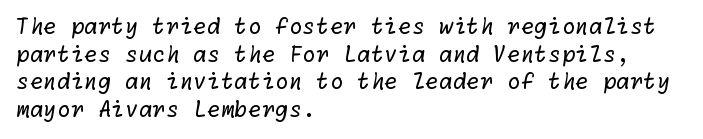
The image shows 22 px text type; set left-aligned, normal line spacing (1.26x), normal letter spacing, not underlined.
